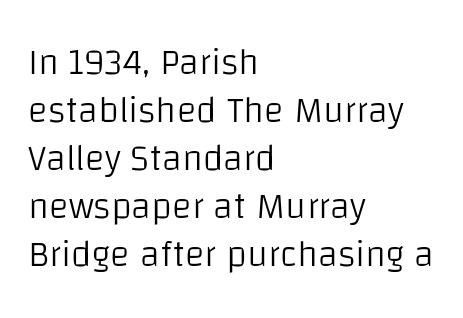
{"serif": "no", "italic": "no", "bold": "no", "weight": "light", "width": "normal", "stroke_contrast": "low", "x_height": "large", "monospaced": "no", "underline": "no", "align": "left", "line_spacing": "normal", "line_spacing_ratio": 1.3, "letter_spacing": "normal", "letter_spacing_em": 0.0, "glyph_px": 37}
